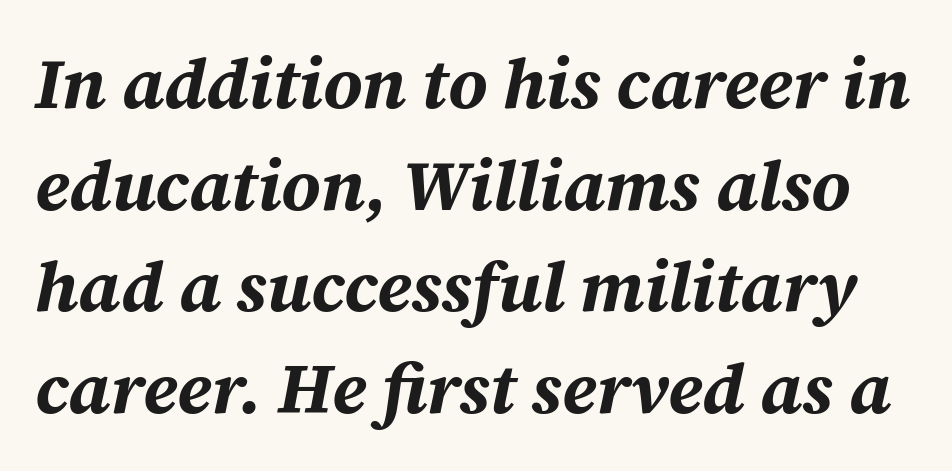
Q: Is the text bold? A: Yes.
Q: Is the text italic (slanted)? A: Yes, it leans right by about 12 degrees.
Q: Is the text underlined? A: No.
Q: Is the spacing between letters normal or unusually wide? A: Normal.
Q: Is the spacing between lines tight, normal or loose? A: Normal.
Q: Width (condensed, normal, or wide)? A: Normal.
Q: Stroke contrast? A: Medium.
Q: x-height? A: Medium.
Q: Monospaced? A: No.
